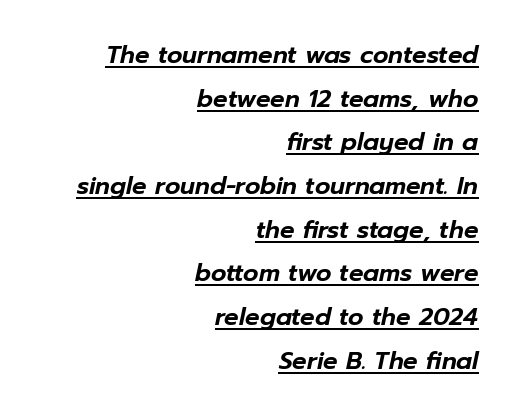
Q: Is the text italic (slanted)? A: Yes, it leans right by about 12 degrees.
Q: Is the text underlined? A: Yes.
Q: How is the paragraph aligned? A: Right-aligned.
Q: Is the spacing between letters normal or unusually wide? A: Normal.
